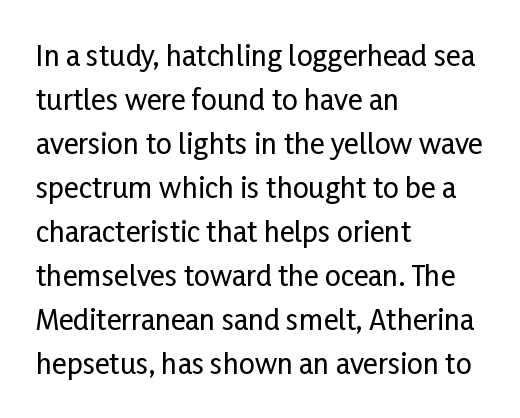
{"serif": "no", "italic": "no", "width": "condensed", "stroke_contrast": "low", "x_height": "medium", "monospaced": "no", "underline": "no", "align": "left", "line_spacing": "normal", "line_spacing_ratio": 1.57, "letter_spacing": "normal", "letter_spacing_em": 0.0, "glyph_px": 28}
